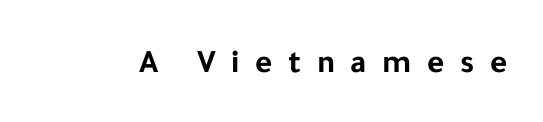
The image shows 33 px bold sans-serif type, upright; set unusually wide letter spacing (+0.47 em), not underlined; low stroke contrast and a medium x-height.
